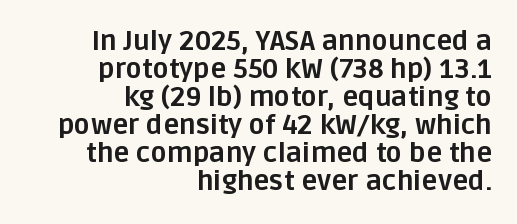
The image shows 27 px bold type, upright; set right-aligned, tight line spacing (1.04x), normal letter spacing, not underlined.
